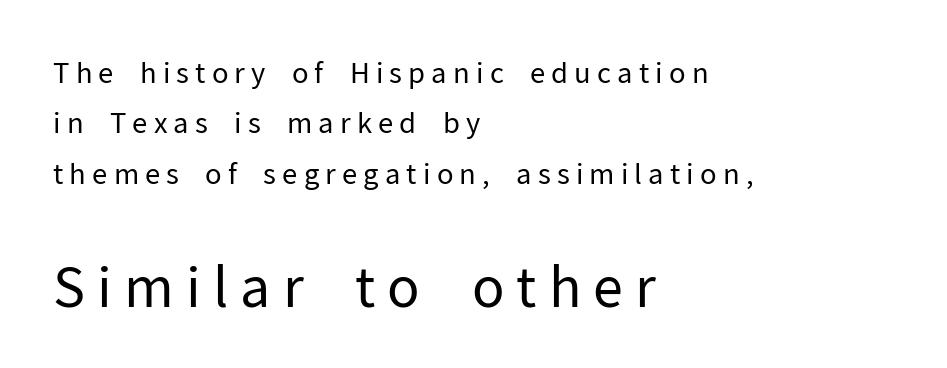
{"serif": "no", "italic": "no", "bold": "no", "weight": "regular", "width": "normal", "stroke_contrast": "low", "x_height": "medium", "monospaced": "no", "underline": "no", "align": "left", "line_spacing_ratio": 1.8, "letter_spacing": "wide", "letter_spacing_em": 0.22, "larger_block": "second", "size_ratio": 1.96, "glyph_px": 55}
